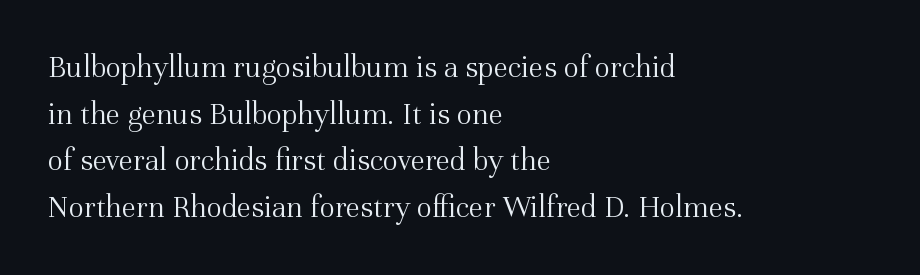
Small tapered or slab feet sit at the stroke ends, so this counts as serif. This rendering uses left alignment, leaving the right contour irregular. These lines sit exactly where default settings would place them. Do the letters lean? They stand straight. What stands out about the letter spacing? Nothing — it is the standard amount. Quick note: underline off.
